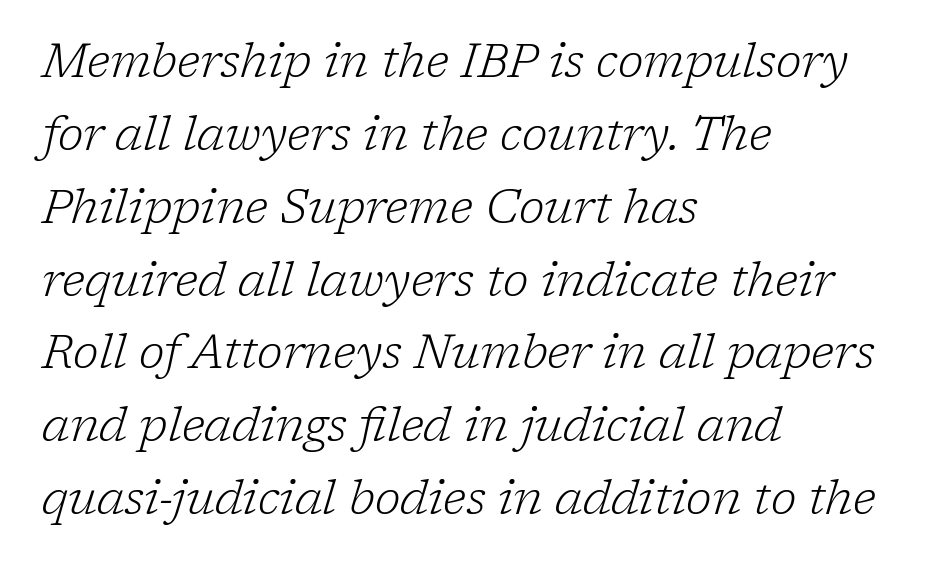
The image shows 47 px light serif type, italic (leaning right); set left-aligned, normal line spacing (1.55x), normal letter spacing, not underlined; low stroke contrast and a medium x-height.
